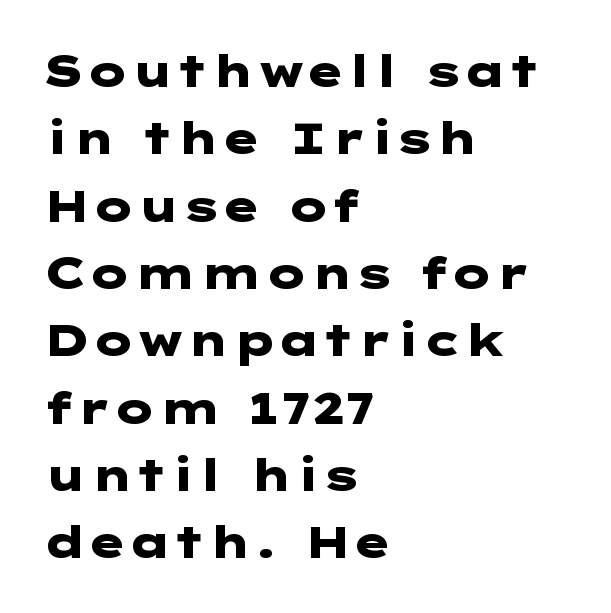
{"serif": "no", "italic": "no", "bold": "yes", "weight": "heavy", "width": "wide", "stroke_contrast": "low", "x_height": "medium", "underline": "no", "align": "left", "line_spacing": "normal", "line_spacing_ratio": 1.53, "letter_spacing": "normal", "letter_spacing_em": 0.0, "glyph_px": 44}
